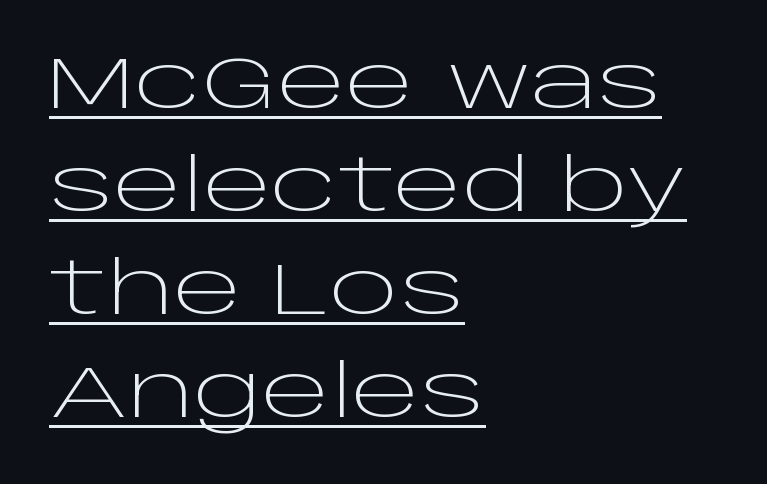
The image shows 73 px light, wide sans-serif type, upright; set left-aligned, normal line spacing (1.41x), normal letter spacing, underlined; low stroke contrast and a large x-height.
